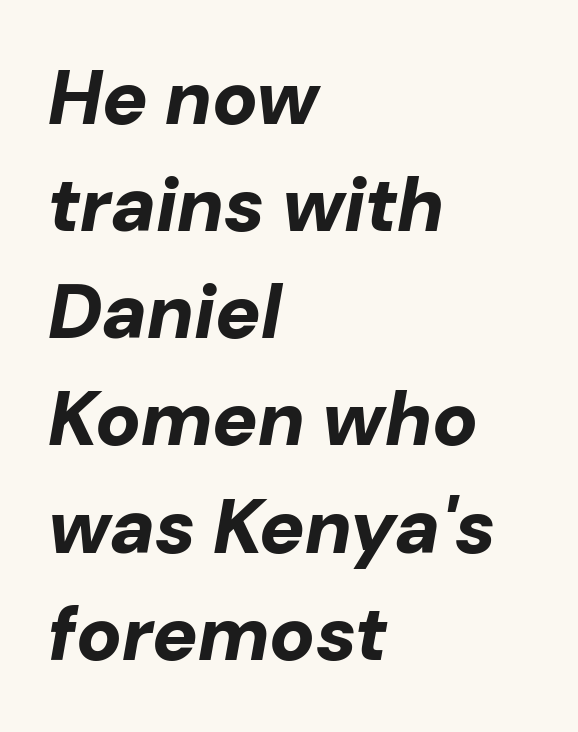
The image shows 76 px bold type, italic (leaning right); set left-aligned, normal line spacing (1.41x), normal letter spacing, not underlined; low stroke contrast and a medium x-height.
